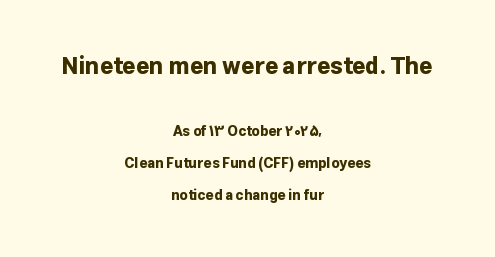
{"italic": "no", "bold": "yes", "underline": "no", "align": "center", "line_spacing": "loose", "line_spacing_ratio": 2.31, "letter_spacing": "normal", "letter_spacing_em": 0.0, "larger_block": "first", "size_ratio": 1.64, "glyph_px": 23}
